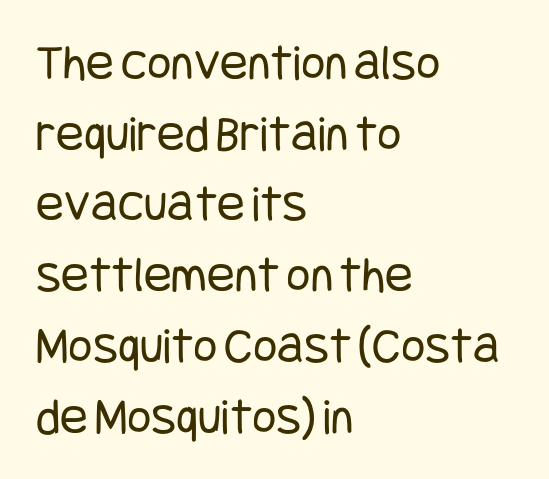
{"serif": "no", "italic": "no", "bold": "no", "weight": "regular", "width": "condensed", "stroke_contrast": "low", "x_height": "large", "underline": "no", "align": "left", "line_spacing": "normal", "line_spacing_ratio": 1.36, "letter_spacing": "normal", "letter_spacing_em": 0.0, "glyph_px": 52}
